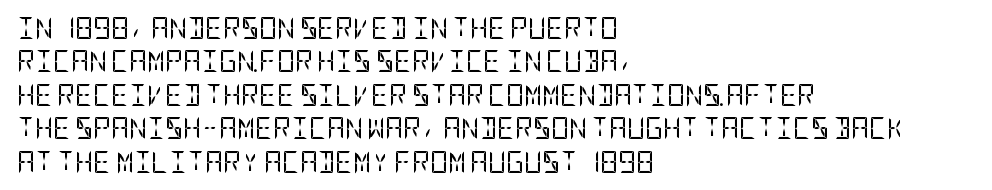
The image shows 22 px text type, upright; set left-aligned, normal line spacing (1.52x), normal letter spacing, not underlined.
